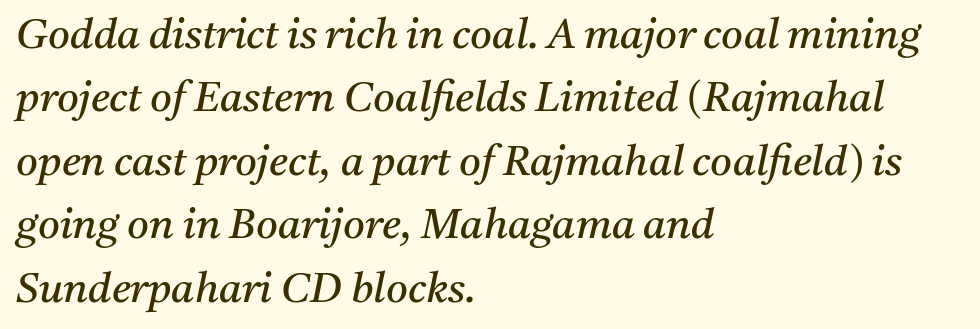
{"serif": "yes", "italic": "yes", "lean": "right", "slant_degrees": 11, "bold": "no", "weight": "regular", "width": "normal", "stroke_contrast": "medium", "x_height": "medium", "monospaced": "no", "underline": "no", "align": "left", "line_spacing": "normal", "line_spacing_ratio": 1.51, "letter_spacing": "normal", "letter_spacing_em": 0.0, "glyph_px": 42}
